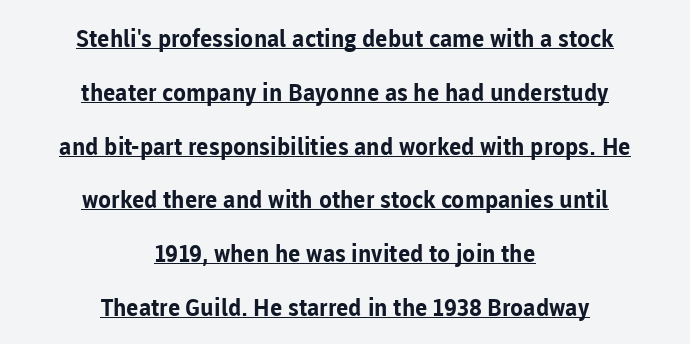
{"italic": "no", "bold": "yes", "underline": "yes", "align": "center", "line_spacing": "loose", "line_spacing_ratio": 2.24, "letter_spacing": "normal", "letter_spacing_em": 0.0, "glyph_px": 24}
